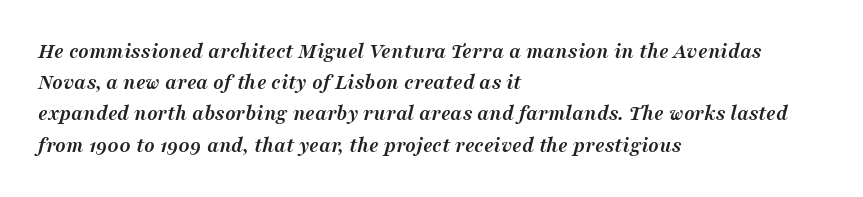
The image shows 22 px bold type, italic (leaning right); set left-aligned, normal line spacing (1.42x), normal letter spacing, not underlined.
